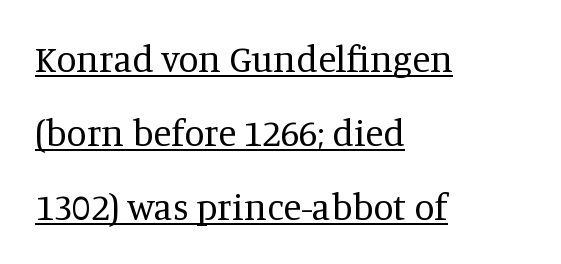
{"serif": "yes", "italic": "no", "bold": "no", "weight": "regular", "width": "normal", "stroke_contrast": "medium", "x_height": "large", "monospaced": "no", "underline": "yes", "align": "left", "line_spacing": "loose", "line_spacing_ratio": 2.0, "letter_spacing": "normal", "letter_spacing_em": 0.0, "glyph_px": 37}
